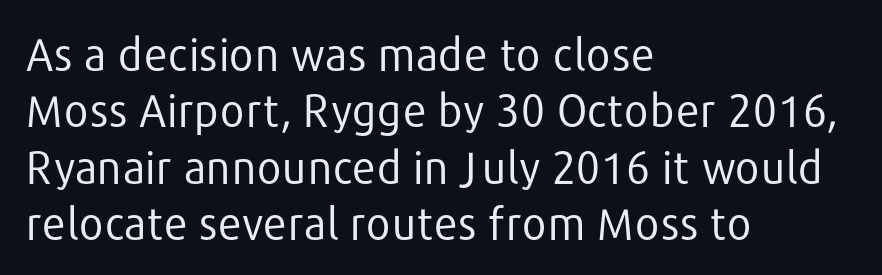
No letter is thick-stroked: the sample isn't bold. The rendering uses a moderate line-height, typical for paragraphs. The rendering uses natural spacing where letterforms have individual widths. Each line starts at the same left margin while the right side varies. In terms of letterform style, serifs are entirely absent.
